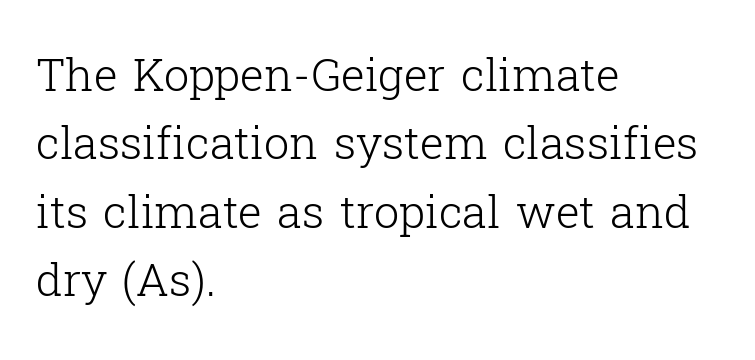
Q: Is the text bold? A: No.
Q: Is the text italic (slanted)? A: No, it is upright.
Q: Is the typeface a serif or a sans-serif typeface? A: Serif.
Q: Is the text underlined? A: No.
Q: How is the paragraph aligned? A: Left-aligned.
Q: Is the spacing between letters normal or unusually wide? A: Normal.
Q: Is the spacing between lines tight, normal or loose? A: Normal.
Q: Width (condensed, normal, or wide)? A: Normal.
Q: Stroke contrast? A: Low.
Q: x-height? A: Medium.
Q: Monospaced? A: No.
